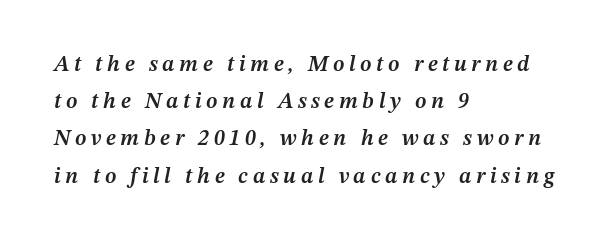
The image shows 22 px text type, italic (leaning right); set left-aligned, normal line spacing (1.69x), unusually wide letter spacing (+0.21 em), not underlined.
